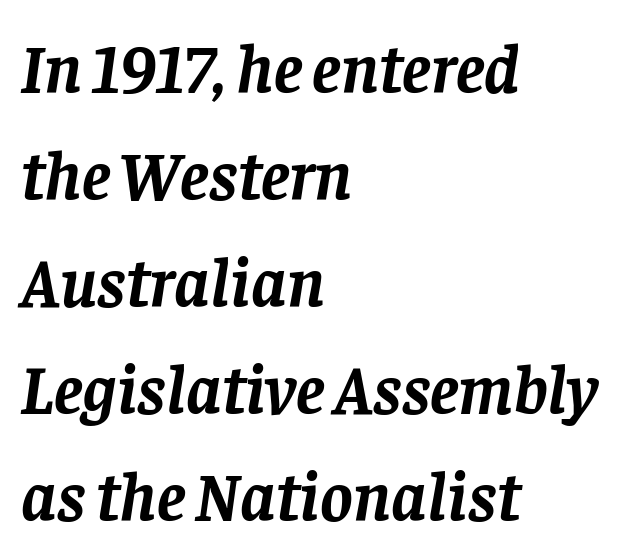
Q: Is the text bold? A: Yes.
Q: Is the text italic (slanted)? A: Yes, it leans right by about 8 degrees.
Q: Is the typeface a serif or a sans-serif typeface? A: Serif.
Q: Is the text underlined? A: No.
Q: How is the paragraph aligned? A: Left-aligned.
Q: Is the spacing between letters normal or unusually wide? A: Normal.
Q: Is the spacing between lines tight, normal or loose? A: Normal.
Q: Width (condensed, normal, or wide)? A: Normal.
Q: Stroke contrast? A: Low.
Q: x-height? A: Large.
Q: Monospaced? A: No.
